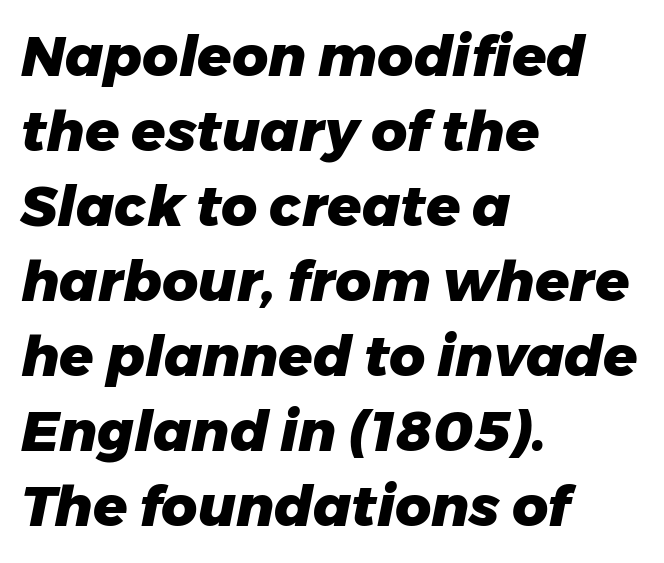
The image shows 56 px heavy type, italic (leaning right); set left-aligned, normal line spacing (1.34x), normal letter spacing, not underlined; low stroke contrast and a medium x-height.
